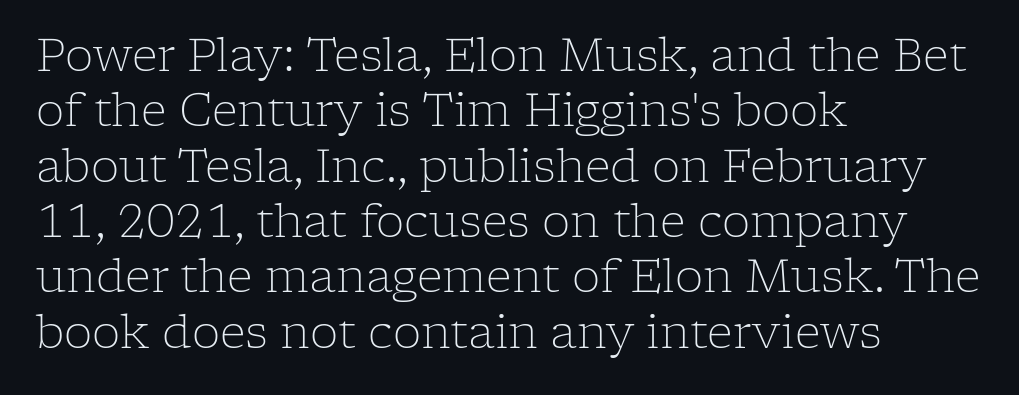
The image shows 45 px light serif type, upright; set left-aligned, line spacing 1.23x, normal letter spacing, not underlined; low stroke contrast and a medium x-height.
